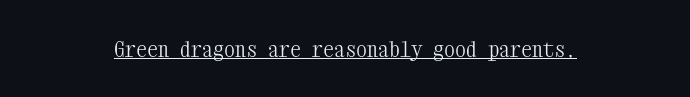
This sample uses plain, unmodified letter spacing. Descenders here cross a horizontal rule under the line. Where is the straight margin? There isn't one; the lines are centered. Summary of weight: not heavy and not bold.
